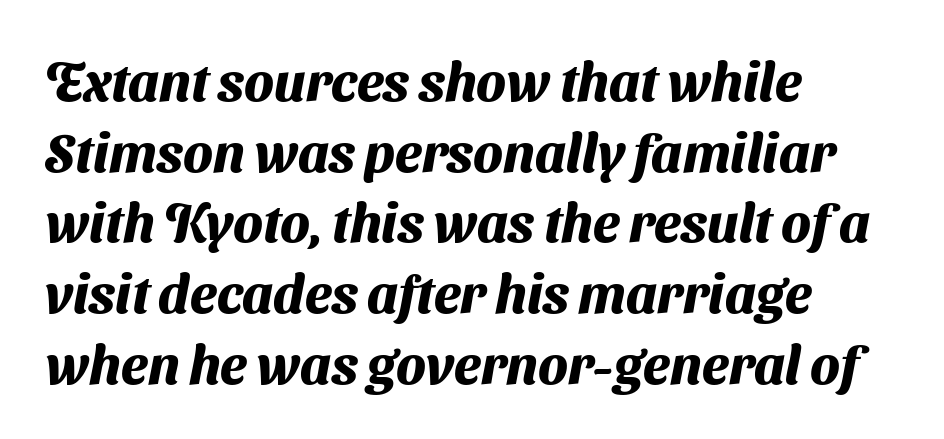
{"serif": "no", "bold": "yes", "weight": "heavy", "width": "normal", "stroke_contrast": "medium", "x_height": "medium", "monospaced": "no", "underline": "no", "align": "left", "line_spacing": "normal", "line_spacing_ratio": 1.31, "letter_spacing": "normal", "letter_spacing_em": 0.0, "glyph_px": 54}
